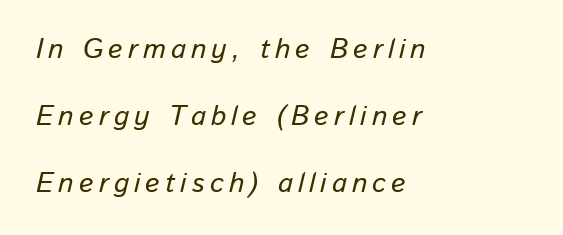
{"italic": "yes", "lean": "right", "slant_degrees": 13, "width": "normal", "stroke_contrast": "low", "x_height": "medium", "monospaced": "no", "underline": "no", "align": "left", "line_spacing": "loose", "line_spacing_ratio": 2.39, "glyph_px": 28}
